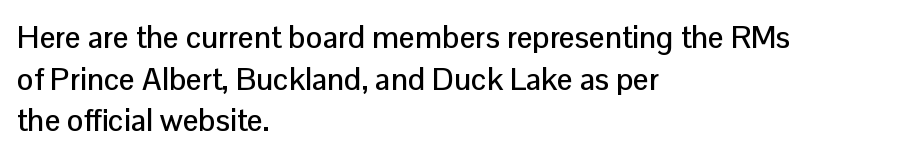
Q: Is the text italic (slanted)? A: No, it is upright.
Q: Is the typeface a serif or a sans-serif typeface? A: Sans-serif.
Q: Is the text underlined? A: No.
Q: How is the paragraph aligned? A: Left-aligned.
Q: Is the spacing between letters normal or unusually wide? A: Normal.
Q: Is the spacing between lines tight, normal or loose? A: Normal.
Q: Width (condensed, normal, or wide)? A: Normal.
Q: Stroke contrast? A: Low.
Q: x-height? A: Medium.
Q: Monospaced? A: No.
